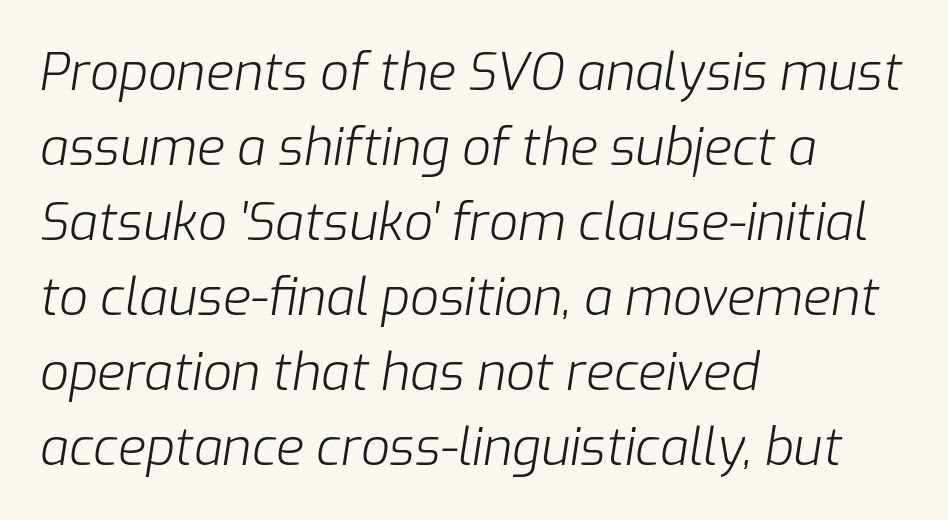
The image shows 51 px light type, italic (leaning right); set left-aligned, normal line spacing (1.47x), normal letter spacing, not underlined; low stroke contrast and a medium x-height.
